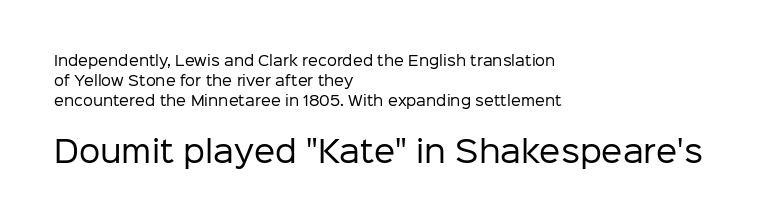
Q: Is the text bold? A: No.
Q: Is the text italic (slanted)? A: No, it is upright.
Q: Is the typeface a serif or a sans-serif typeface? A: Sans-serif.
Q: Is the text underlined? A: No.
Q: How is the paragraph aligned? A: Left-aligned.
Q: Is the spacing between letters normal or unusually wide? A: Normal.
Q: Is the spacing between lines tight, normal or loose? A: Normal.
Q: Which block of text is set in a larger size, the first (top) or the second (bottom)? A: The second (bottom) one.
Q: Width (condensed, normal, or wide)? A: Normal.
Q: Stroke contrast? A: Low.
Q: x-height? A: Medium.
Q: Monospaced? A: No.
